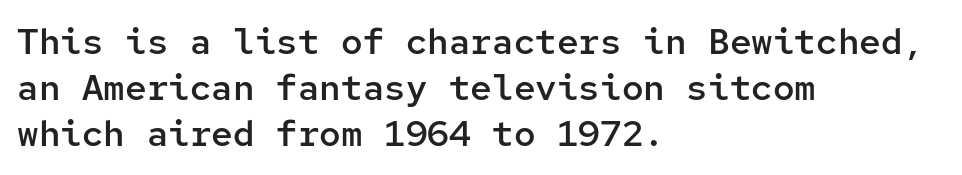
The image shows 36 px semibold sans-serif type, upright, monospaced; set left-aligned, normal line spacing (1.28x), normal letter spacing, not underlined; low stroke contrast and a medium x-height.
